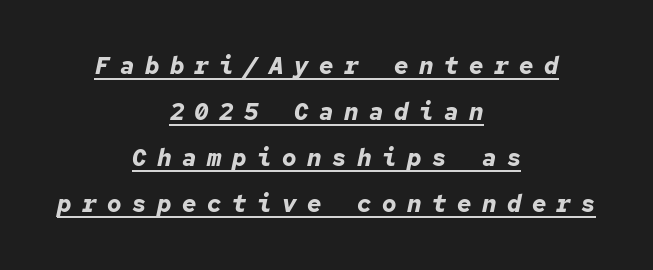
Q: Is the text bold? A: Yes.
Q: Is the text italic (slanted)? A: Yes, it leans right by about 12 degrees.
Q: Is the text underlined? A: Yes.
Q: How is the paragraph aligned? A: Centered.
Q: Is the spacing between letters normal or unusually wide? A: Unusually wide.
Q: Is the spacing between lines tight, normal or loose? A: Loose.
